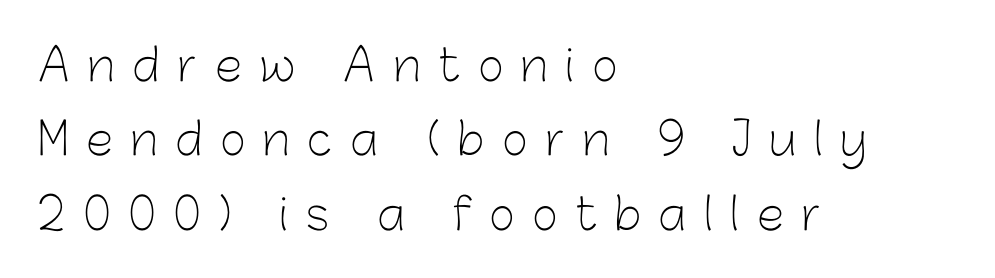
Q: Is the text bold? A: No.
Q: Is the text italic (slanted)? A: No, it is upright.
Q: Is the typeface a serif or a sans-serif typeface? A: Sans-serif.
Q: Is the text underlined? A: No.
Q: How is the paragraph aligned? A: Left-aligned.
Q: Is the spacing between letters normal or unusually wide? A: Unusually wide.
Q: Is the spacing between lines tight, normal or loose? A: Normal.
Q: Width (condensed, normal, or wide)? A: Normal.
Q: Stroke contrast? A: Low.
Q: x-height? A: Medium.
Q: Monospaced? A: No.
